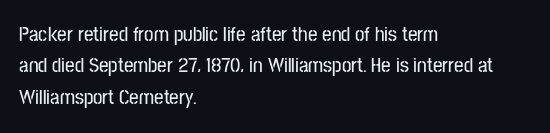
{"italic": "no", "underline": "no", "align": "left", "line_spacing": "normal", "line_spacing_ratio": 1.5, "letter_spacing": "normal", "letter_spacing_em": 0.0, "glyph_px": 21}
